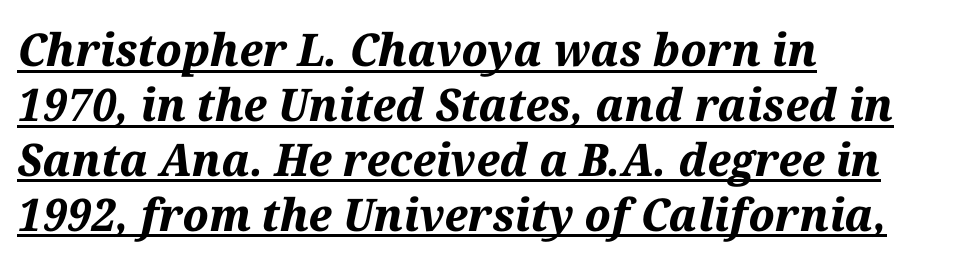
{"italic": "yes", "lean": "right", "slant_degrees": 12, "bold": "yes", "weight": "bold", "width": "normal", "stroke_contrast": "medium", "x_height": "medium", "monospaced": "no", "underline": "yes", "align": "left", "line_spacing_ratio": 1.22, "letter_spacing": "normal", "letter_spacing_em": 0.0, "glyph_px": 45}
